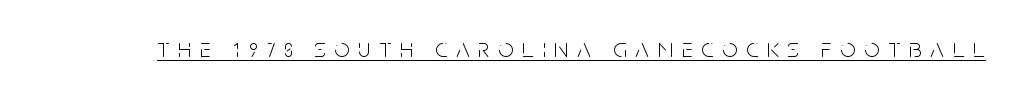
Q: Is the text bold? A: No.
Q: Is the text italic (slanted)? A: No, it is upright.
Q: Is the text underlined? A: Yes.
Q: Is the spacing between letters normal or unusually wide? A: Unusually wide.
